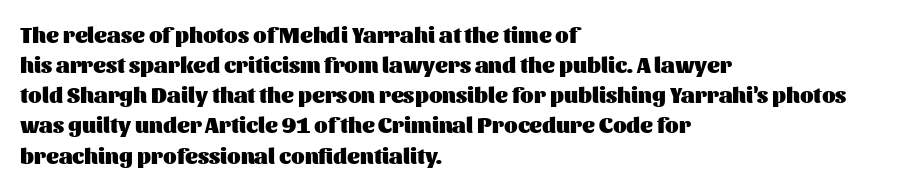
Q: Is the text bold? A: Yes.
Q: Is the text italic (slanted)? A: No, it is upright.
Q: Is the text underlined? A: No.
Q: How is the paragraph aligned? A: Left-aligned.
Q: Is the spacing between letters normal or unusually wide? A: Normal.
Q: Is the spacing between lines tight, normal or loose? A: Normal.
